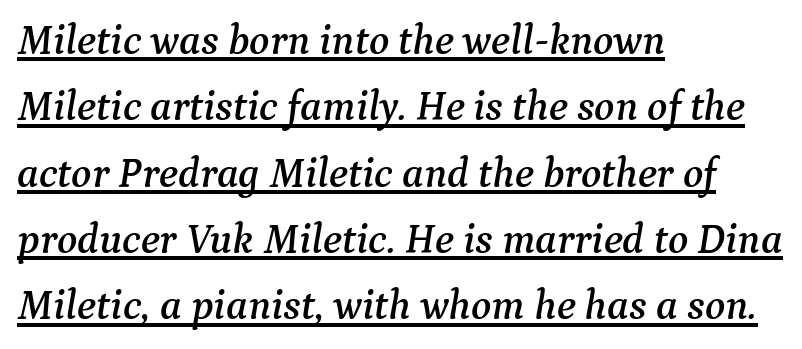
The image shows 42 px serif type, italic (leaning right); set left-aligned, normal line spacing (1.58x), normal letter spacing, underlined; medium stroke contrast and a medium x-height.
